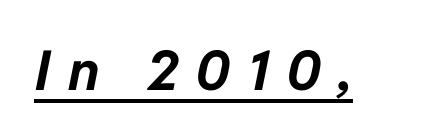
The rendering inserts visible extra space after every character. Compared with an ordinary text face, these strokes are far heavier — a full bold. Caption: lettering with a line underneath. Spacing verdict: proportional, widths tailored to each character. Does the lettering tilt? It does — this is italic.
